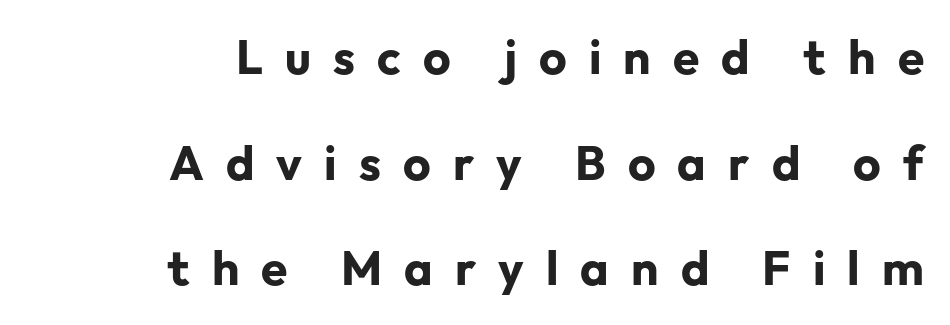
{"serif": "no", "italic": "no", "bold": "yes", "weight": "bold", "width": "normal", "stroke_contrast": "low", "x_height": "medium", "monospaced": "no", "underline": "no", "align": "right", "line_spacing": "loose", "line_spacing_ratio": 2.2, "letter_spacing": "wide", "letter_spacing_em": 0.46, "glyph_px": 48}
